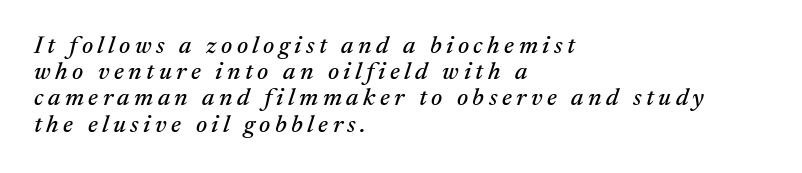
Q: Is the text italic (slanted)? A: Yes, it leans right by about 17 degrees.
Q: Is the text underlined? A: No.
Q: How is the paragraph aligned? A: Left-aligned.
Q: Is the spacing between lines tight, normal or loose? A: Tight.
